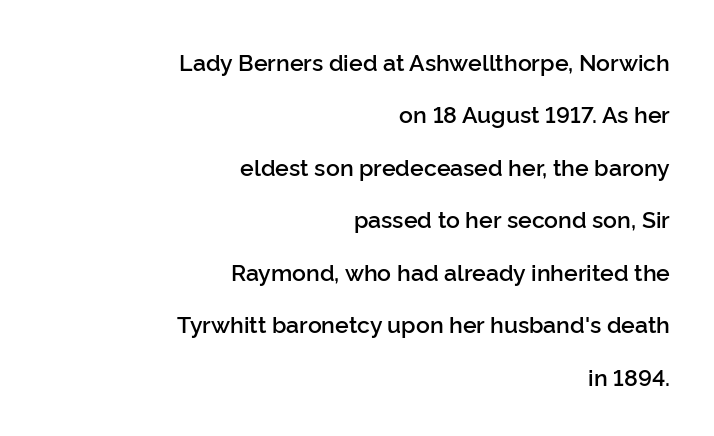
A typesetter would mark this as roman, not italic. Each glyph is drawn with semibold strokes, heavier than normal yet not fully bold. Bare-footed words on every line. The designer dialed line spacing up above the default. The paragraph has a hard right edge and a soft left edge. Between one letter and the next there's only the usual sliver of space.
